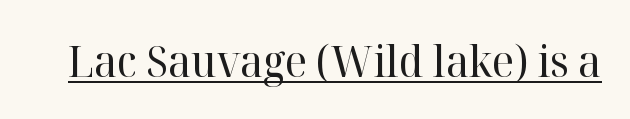
{"serif": "yes", "italic": "no", "bold": "no", "weight": "regular", "width": "normal", "stroke_contrast": "high", "x_height": "medium", "monospaced": "no", "underline": "yes", "letter_spacing": "normal", "letter_spacing_em": 0.0, "glyph_px": 44}
